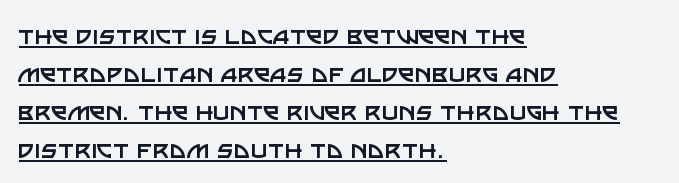
This is the regular roman posture of the typeface. A light-to-regular cut is what we see here. The line texture is even and compact thanks to regular tracking. The designer went with a sans here, leaving each stem footless. Looks like regular typesetting: each glyph gets only the width it needs. How would I describe the line gaps? Plain and ordinary.
